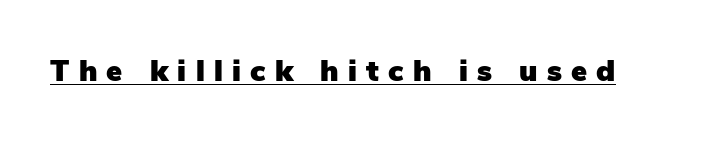
Q: Is the text italic (slanted)? A: No, it is upright.
Q: Is the typeface a serif or a sans-serif typeface? A: Sans-serif.
Q: Is the text underlined? A: Yes.
Q: Is the spacing between letters normal or unusually wide? A: Unusually wide.
Q: Width (condensed, normal, or wide)? A: Normal.
Q: Stroke contrast? A: Low.
Q: x-height? A: Medium.
Q: Monospaced? A: No.
